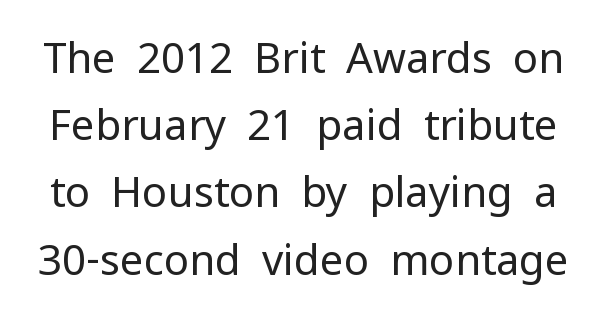
The image shows 42 px regular-weight sans-serif type, upright; set normal line spacing (1.6x), normal letter spacing, not underlined; low stroke contrast and a medium x-height.
